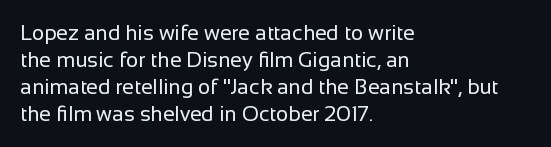
{"italic": "no", "bold": "no", "underline": "no", "align": "left", "line_spacing": "normal", "line_spacing_ratio": 1.29, "letter_spacing": "normal", "letter_spacing_em": 0.0, "glyph_px": 21}
